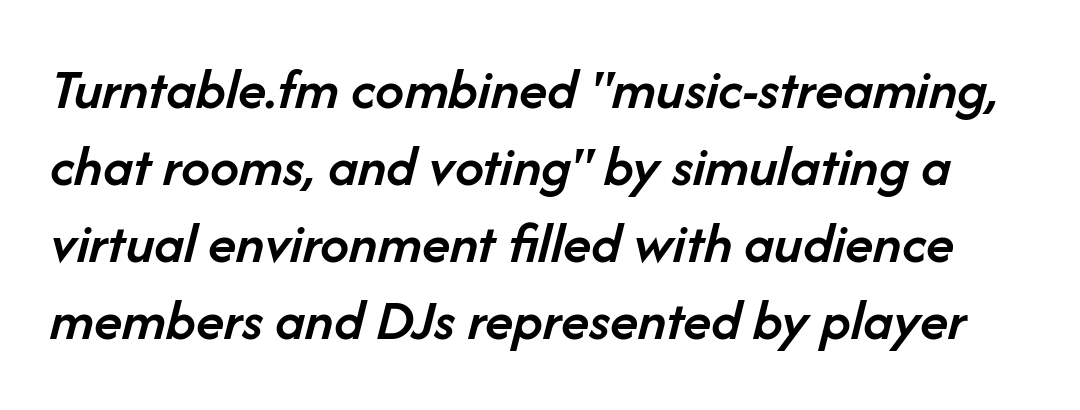
Whoever set this chose a conventional vertical rhythm. The rendering uses a semibold face; strokes are thickened but not to full bold. The font's italic variant was chosen for this text. Rule under the text: the space is simply empty. Here the glyphs are tracked normally, forming tight word shapes. Looks like regular typesetting: each glyph gets only the width it needs.
